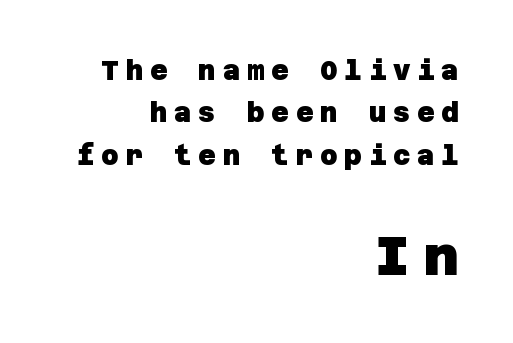
Q: Is the text bold? A: Yes.
Q: Is the typeface a serif or a sans-serif typeface? A: Sans-serif.
Q: Is the text underlined? A: No.
Q: How is the paragraph aligned? A: Right-aligned.
Q: Is the spacing between letters normal or unusually wide? A: Unusually wide.
Q: Is the spacing between lines tight, normal or loose? A: Normal.
Q: Which block of text is set in a larger size, the first (top) or the second (bottom)? A: The second (bottom) one.
Q: Width (condensed, normal, or wide)? A: Normal.
Q: Stroke contrast? A: Low.
Q: x-height? A: Large.
